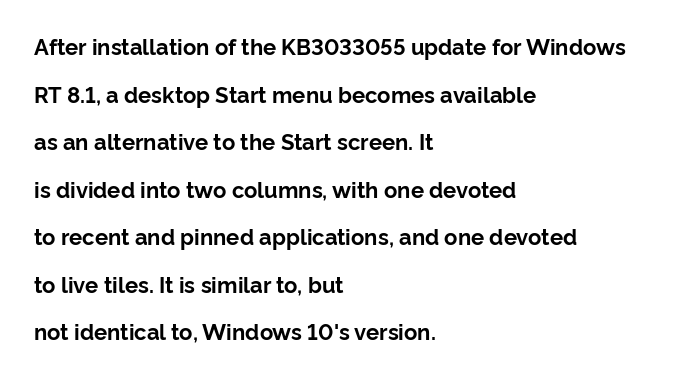
The image shows 22 px bold type, upright; set left-aligned, loose line spacing (2.16x), normal letter spacing, not underlined.
